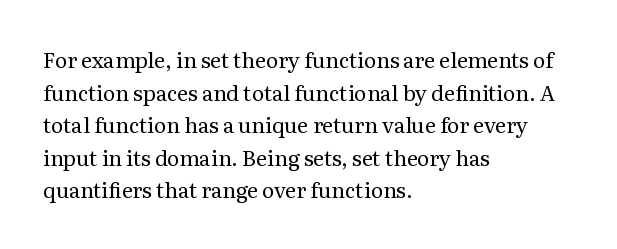
{"italic": "no", "bold": "no", "underline": "no", "align": "left", "line_spacing": "normal", "line_spacing_ratio": 1.55, "letter_spacing": "normal", "letter_spacing_em": 0.0, "glyph_px": 21}
